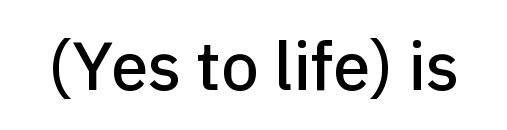
Q: Is the text italic (slanted)? A: No, it is upright.
Q: Is the typeface a serif or a sans-serif typeface? A: Sans-serif.
Q: Is the text underlined? A: No.
Q: Is the spacing between letters normal or unusually wide? A: Normal.
Q: Width (condensed, normal, or wide)? A: Normal.
Q: Stroke contrast? A: Low.
Q: x-height? A: Medium.
Q: Monospaced? A: No.
